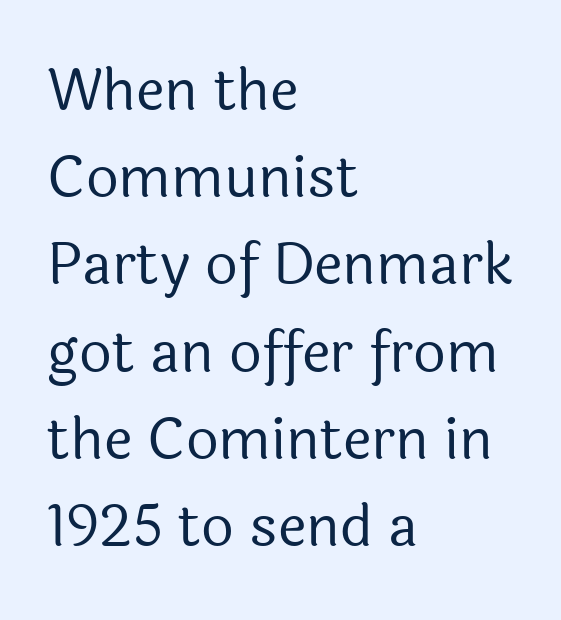
No extra tracking has been applied to these lines. The space beneath each line is pristine and unruled. Each stroke keeps to a modest, everyday thickness or less. A typesetter would call this proportional, since set widths differ per character. You can tell it's not italic because the verticals are truly vertical.
